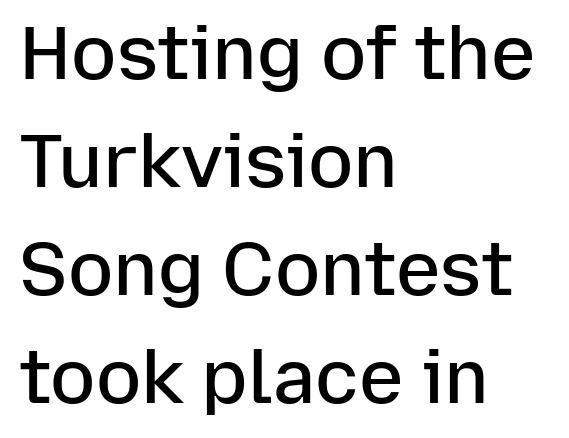
The image shows 75 px semibold sans-serif type, upright; set left-aligned, normal line spacing (1.44x), normal letter spacing, not underlined; low stroke contrast and a medium x-height.
